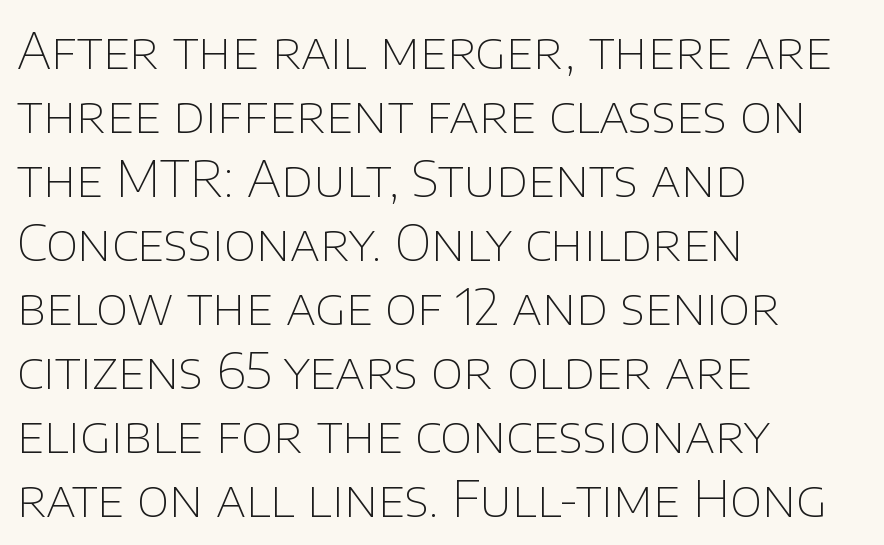
Q: Is the text bold? A: No.
Q: Is the text italic (slanted)? A: No, it is upright.
Q: Is the typeface a serif or a sans-serif typeface? A: Sans-serif.
Q: Is the text underlined? A: No.
Q: How is the paragraph aligned? A: Left-aligned.
Q: Is the spacing between letters normal or unusually wide? A: Normal.
Q: Is the spacing between lines tight, normal or loose? A: Normal.
Q: Width (condensed, normal, or wide)? A: Normal.
Q: Stroke contrast? A: Low.
Q: x-height? A: Large.
Q: Monospaced? A: No.
